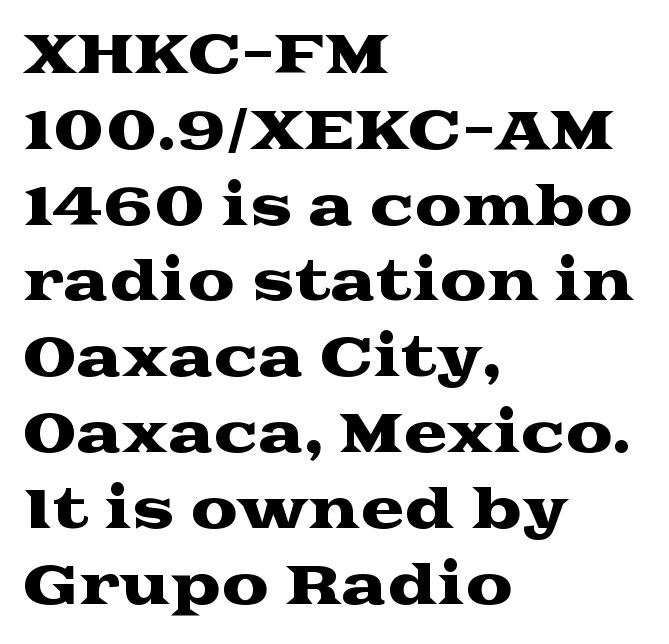
Upright lettering throughout. Just letters on the line, the space beneath them empty. All the whitespace from short lines collects on the right. These lines are composed in type with serifs. This sample has the flowing, uneven cadence of proportional lettering. Students, observe: this is what conventionally led text looks like.
